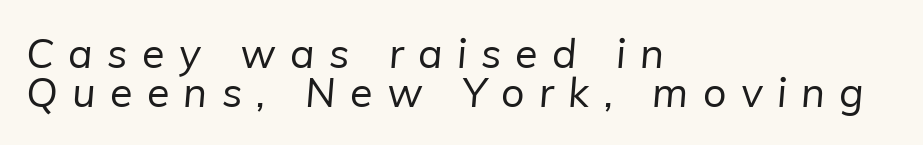
Q: Is the text bold? A: No.
Q: Is the typeface a serif or a sans-serif typeface? A: Sans-serif.
Q: Is the text underlined? A: No.
Q: How is the paragraph aligned? A: Left-aligned.
Q: Is the spacing between letters normal or unusually wide? A: Unusually wide.
Q: Is the spacing between lines tight, normal or loose? A: Tight.
Q: Width (condensed, normal, or wide)? A: Normal.
Q: Stroke contrast? A: Low.
Q: x-height? A: Medium.
Q: Monospaced? A: No.
